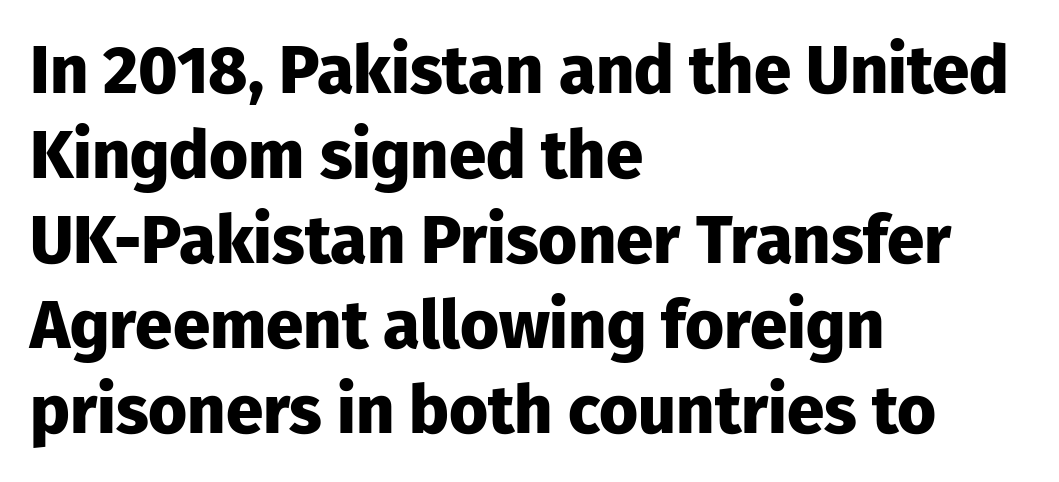
{"serif": "no", "italic": "no", "bold": "yes", "weight": "heavy", "width": "normal", "stroke_contrast": "low", "x_height": "medium", "monospaced": "no", "underline": "no", "align": "left", "line_spacing": "normal", "line_spacing_ratio": 1.27, "letter_spacing": "normal", "letter_spacing_em": 0.0, "glyph_px": 67}
